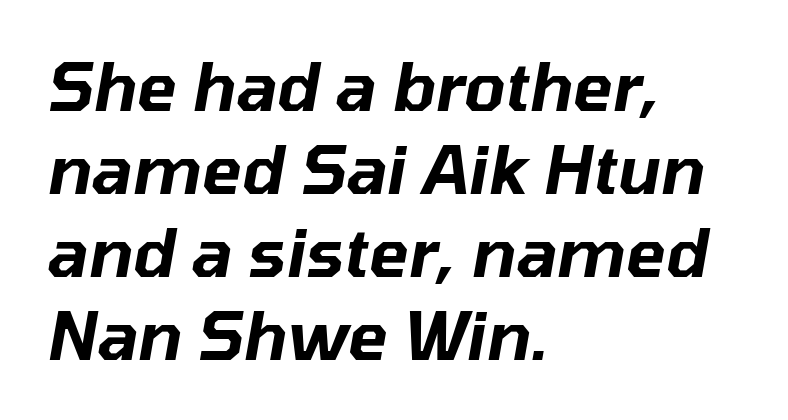
The image shows 66 px text type, italic (leaning right); set left-aligned, normal line spacing (1.26x), normal letter spacing, not underlined; low stroke contrast and a medium x-height.
